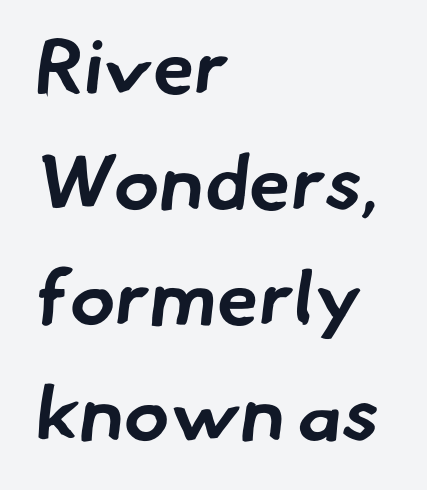
The image shows 76 px bold sans-serif type; set left-aligned, normal line spacing (1.52x), normal letter spacing, not underlined; low stroke contrast and a small x-height.
